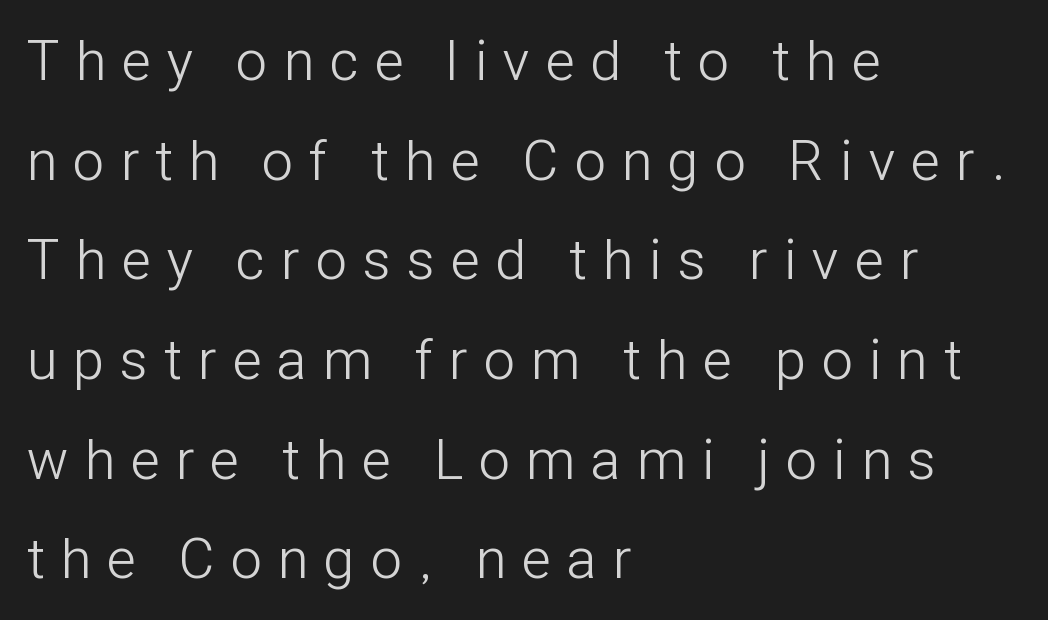
These glyphs show unthickened strokes, regular width or finer. The zone under the glyphs is completely vacant. Regarding serifs, this sample does without them. Do the characters align in a grid? No, the font is proportional.
